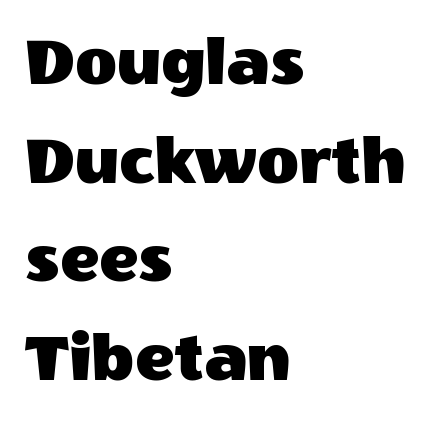
The image shows 72 px sans-serif type, upright; set left-aligned, normal line spacing (1.37x), normal letter spacing, not underlined; a large x-height.
